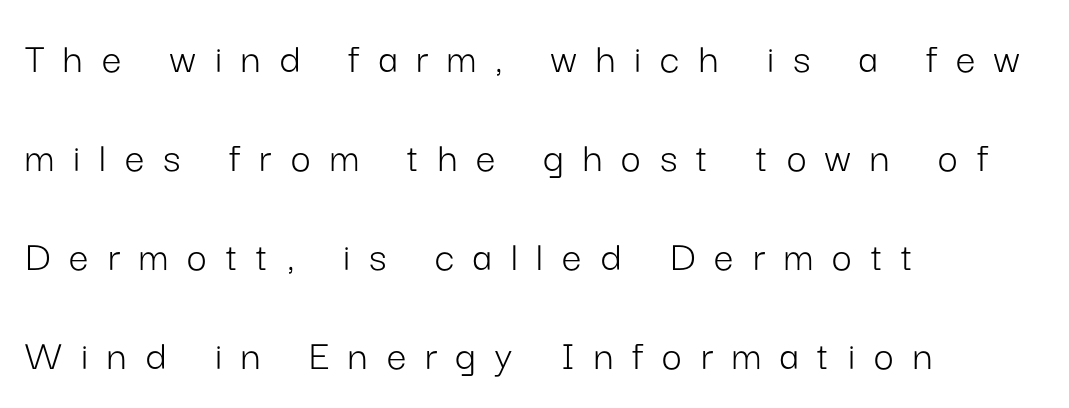
The image shows 44 px light sans-serif type, upright; set left-aligned, loose line spacing (2.25x), unusually wide letter spacing (+0.43 em), not underlined; low stroke contrast and a medium x-height.
